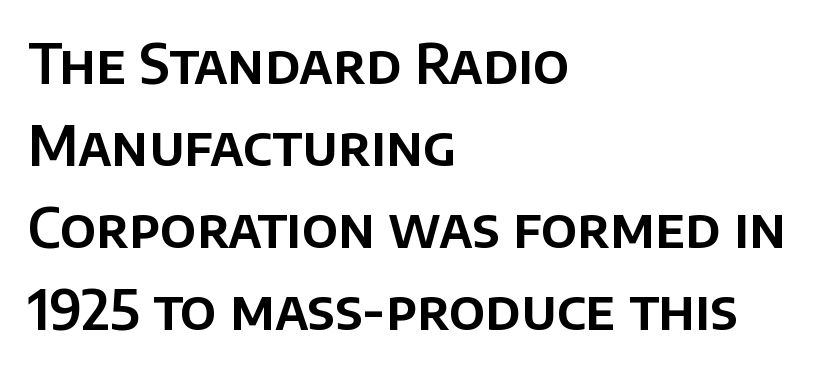
{"serif": "no", "italic": "no", "width": "normal", "stroke_contrast": "low", "x_height": "large", "monospaced": "no", "underline": "no", "align": "left", "line_spacing": "normal", "line_spacing_ratio": 1.52, "letter_spacing": "normal", "letter_spacing_em": 0.0, "glyph_px": 54}
